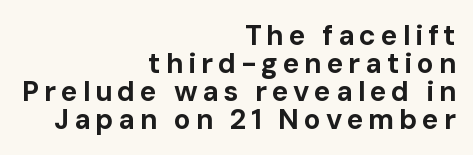
The type family on display is of the sans-serif kind. These lines are rendered in a variable-pitch font. The typesetter chose a ragged-left arrangement here. Is there any slant? The stems are plumb.
